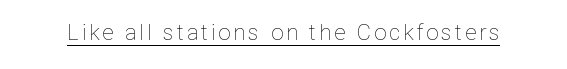
{"italic": "no", "bold": "no", "underline": "yes", "glyph_px": 22}
